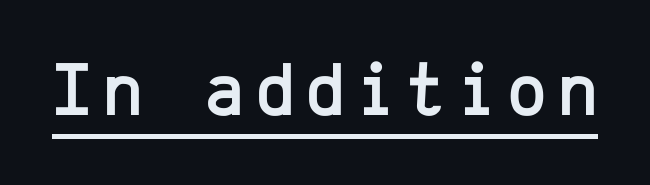
Q: Is the text italic (slanted)? A: No, it is upright.
Q: Is the typeface a serif or a sans-serif typeface? A: Sans-serif.
Q: Is the text underlined? A: Yes.
Q: Width (condensed, normal, or wide)? A: Normal.
Q: Stroke contrast? A: Low.
Q: x-height? A: Medium.
Q: Monospaced? A: Yes.
